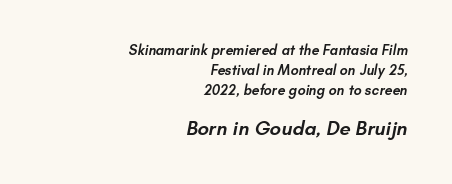
The image shows 20 px text type; set right-aligned, normal line spacing (1.42x), normal letter spacing, not underlined; the second (bottom) block is 1.43x larger.
